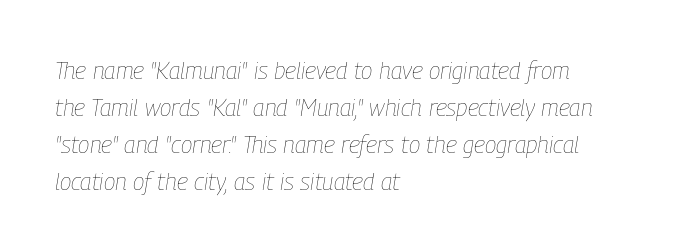
Q: Is the text bold? A: No.
Q: Is the text italic (slanted)? A: Yes, it leans right by about 9 degrees.
Q: Is the text underlined? A: No.
Q: How is the paragraph aligned? A: Left-aligned.
Q: Is the spacing between letters normal or unusually wide? A: Normal.
Q: Is the spacing between lines tight, normal or loose? A: Normal.
